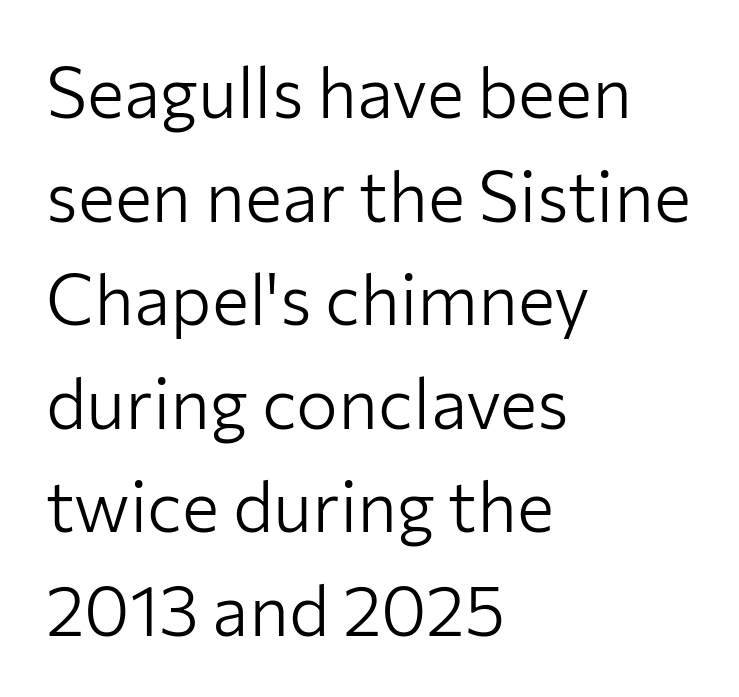
{"serif": "no", "italic": "no", "bold": "no", "weight": "light", "width": "normal", "stroke_contrast": "low", "x_height": "medium", "monospaced": "no", "underline": "no", "align": "left", "line_spacing": "normal", "line_spacing_ratio": 1.48, "letter_spacing": "normal", "letter_spacing_em": 0.0, "glyph_px": 70}
